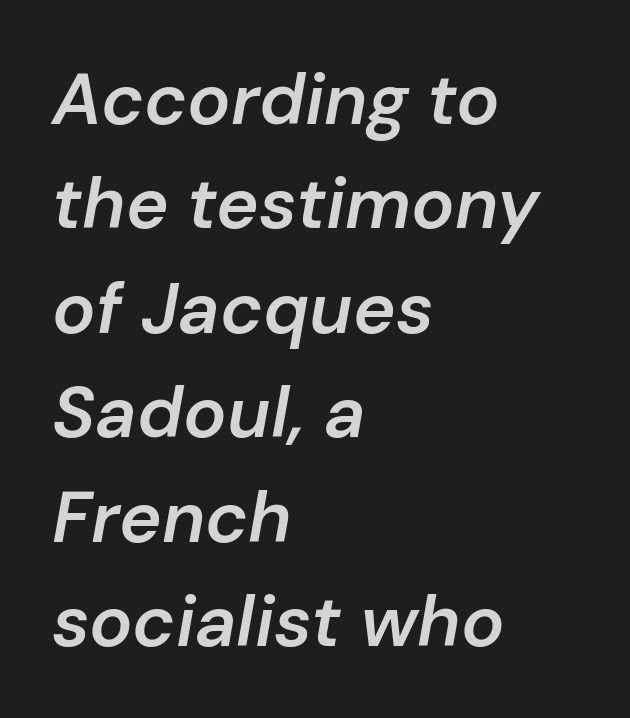
{"italic": "yes", "lean": "right", "slant_degrees": 10, "bold": "semi", "weight": "semibold", "width": "normal", "stroke_contrast": "low", "x_height": "medium", "monospaced": "no", "underline": "no", "align": "left", "line_spacing": "normal", "line_spacing_ratio": 1.45, "letter_spacing": "normal", "letter_spacing_em": 0.0, "glyph_px": 72}
